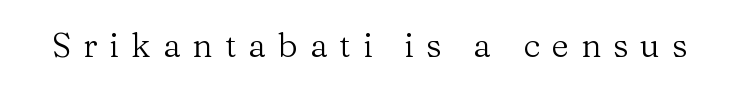
{"serif": "yes", "italic": "no", "bold": "no", "weight": "regular", "width": "normal", "stroke_contrast": "medium", "x_height": "medium", "monospaced": "no", "underline": "no", "letter_spacing": "wide", "letter_spacing_em": 0.35, "glyph_px": 34}
